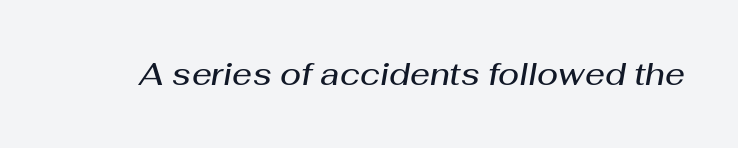
This rendering features lettering with no underline. Does extra space separate the letters? No, they use regular spacing. In terms of posture, this sample is oblique. The font is running at a semibold setting, under full bold.
